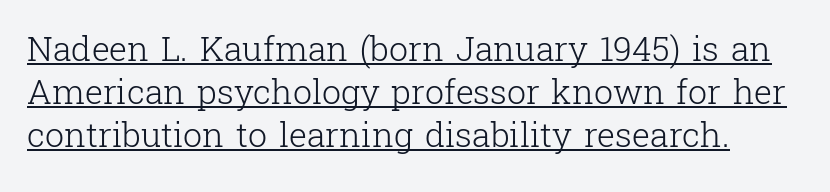
Q: Is the text bold? A: No.
Q: Is the text italic (slanted)? A: No, it is upright.
Q: Is the typeface a serif or a sans-serif typeface? A: Serif.
Q: Is the text underlined? A: Yes.
Q: Is the spacing between letters normal or unusually wide? A: Normal.
Q: Is the spacing between lines tight, normal or loose? A: Normal.
Q: Width (condensed, normal, or wide)? A: Normal.
Q: Stroke contrast? A: Low.
Q: x-height? A: Medium.
Q: Monospaced? A: No.
